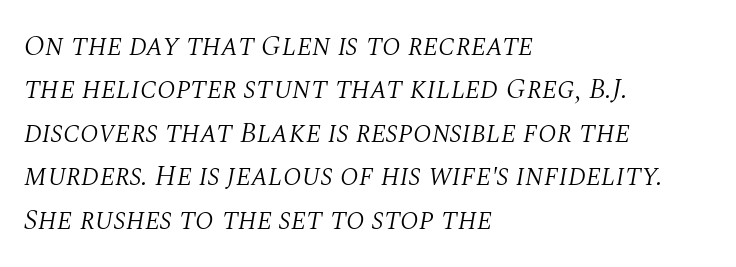
Q: Is the text bold? A: No.
Q: Is the text italic (slanted)? A: Yes, it leans right by about 10 degrees.
Q: Is the typeface a serif or a sans-serif typeface? A: Serif.
Q: Is the text underlined? A: No.
Q: How is the paragraph aligned? A: Left-aligned.
Q: Is the spacing between letters normal or unusually wide? A: Normal.
Q: Is the spacing between lines tight, normal or loose? A: Normal.
Q: Width (condensed, normal, or wide)? A: Normal.
Q: Stroke contrast? A: Medium.
Q: x-height? A: Large.
Q: Monospaced? A: No.
